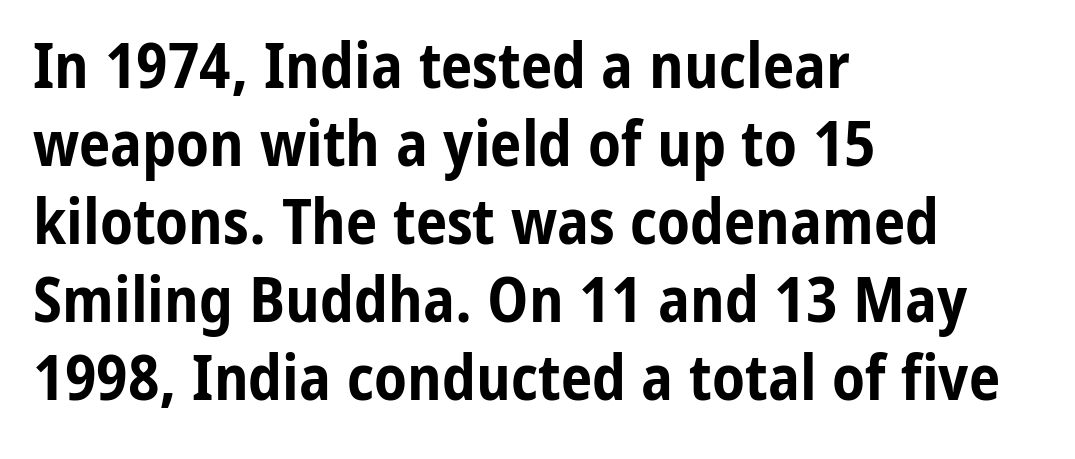
Q: Is the text bold? A: Yes.
Q: Is the text italic (slanted)? A: No, it is upright.
Q: Is the typeface a serif or a sans-serif typeface? A: Sans-serif.
Q: Is the text underlined? A: No.
Q: How is the paragraph aligned? A: Left-aligned.
Q: Is the spacing between letters normal or unusually wide? A: Normal.
Q: Width (condensed, normal, or wide)? A: Condensed.
Q: Stroke contrast? A: Low.
Q: x-height? A: Medium.
Q: Monospaced? A: No.
